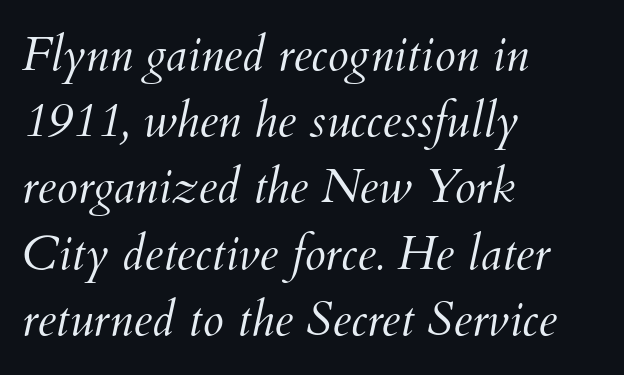
The image shows 48 px light type, italic (leaning right); set left-aligned, normal line spacing (1.38x), normal letter spacing, not underlined; medium stroke contrast and a small x-height.
